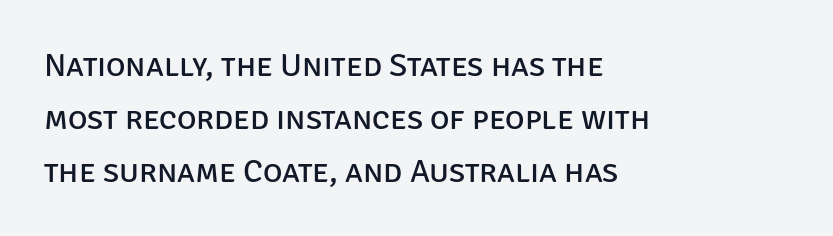
Q: Is the text bold? A: No.
Q: Is the text italic (slanted)? A: No, it is upright.
Q: Is the typeface a serif or a sans-serif typeface? A: Sans-serif.
Q: Is the text underlined? A: No.
Q: How is the paragraph aligned? A: Left-aligned.
Q: Is the spacing between letters normal or unusually wide? A: Normal.
Q: Is the spacing between lines tight, normal or loose? A: Normal.
Q: Width (condensed, normal, or wide)? A: Normal.
Q: Stroke contrast? A: Low.
Q: x-height? A: Large.
Q: Monospaced? A: No.
